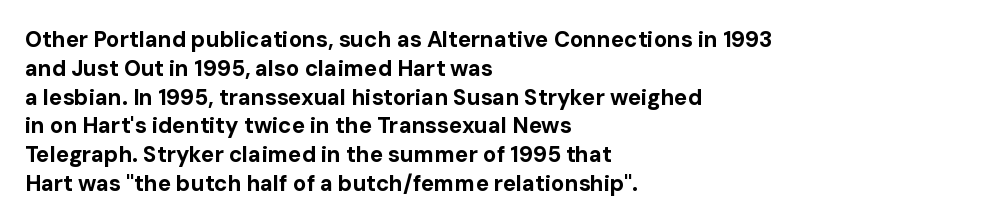
The rows are spaced the way most documents space them. Its strokes are broad and dark, the hallmark of bold type. Posture: upright roman. A bare baseline throughout the passage.
